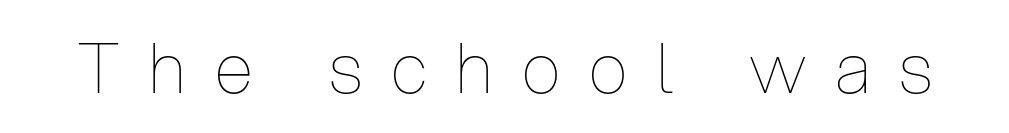
This sample has the flowing, uneven cadence of proportional lettering. Is the stroke heavy? The answer is a plain regular-or-lighter. Here the glyphs are tracked loosely, breaking word shapes into spaced letters. Beneath every word, the page is bare.
